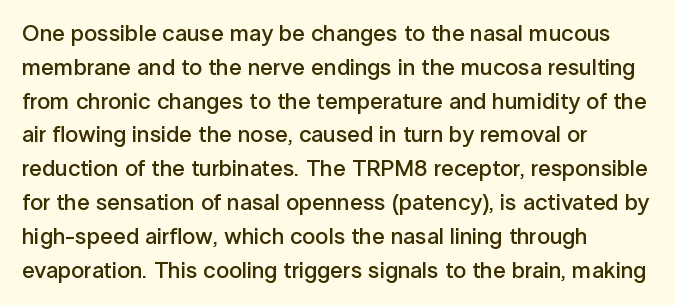
Upright lettering throughout. Reading down the block, your eye returns to a fixed left position each line. Strokes here are thickened, but only to semibold level. Evenly set lines give the paragraph a standard silhouette. Standard letterfit; no display-style spreading of the glyphs. Clear beneath every line of the passage.
